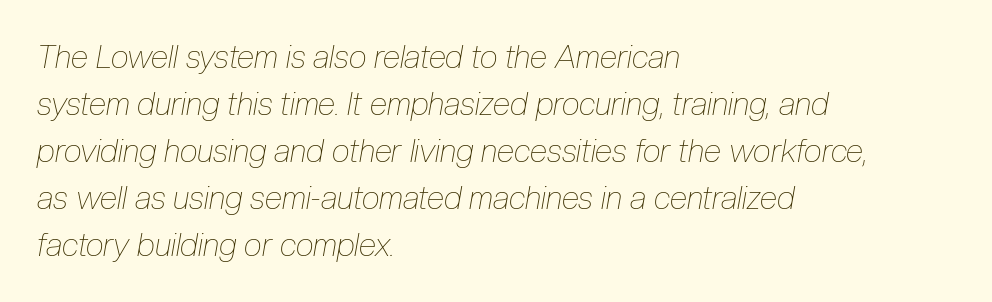
This is oblique type, the kind used for emphasis or titles. Vertical spacing — default. Proportional: the letters do not fall into vertical columns. Words float on clear page, feet unadorned. This sample uses plain, unmodified letter spacing.
